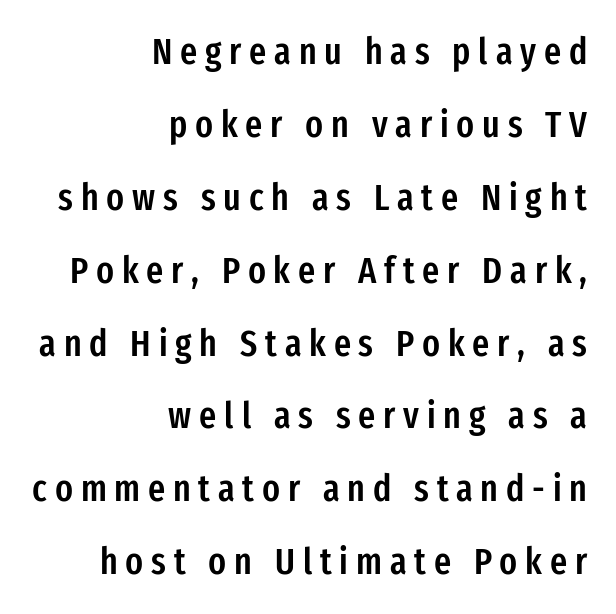
The image shows 37 px semibold, condensed sans-serif type, upright; set right-aligned, loose line spacing (1.97x), unusually wide letter spacing (+0.21 em), not underlined; low stroke contrast and a medium x-height.
